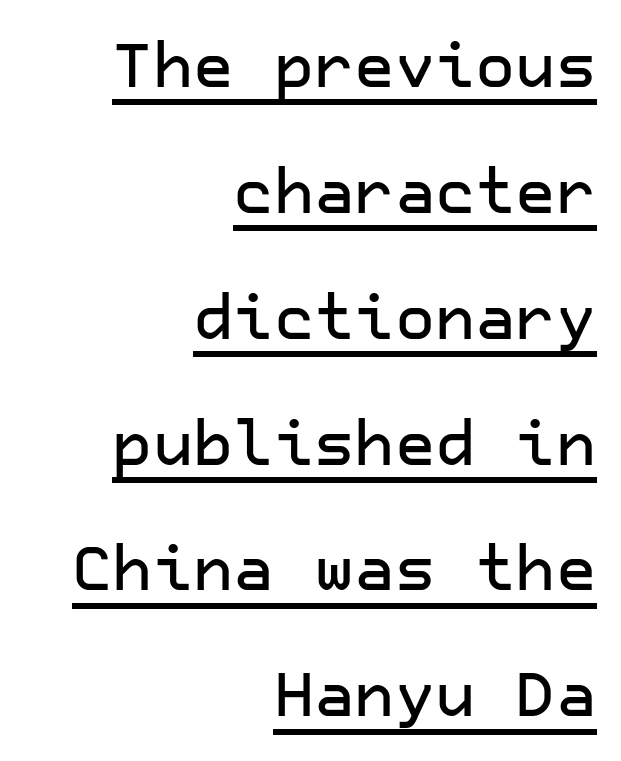
The image shows 62 px sans-serif type, upright; set right-aligned, loose line spacing (2.03x), normal letter spacing, underlined; low stroke contrast and a medium x-height.
